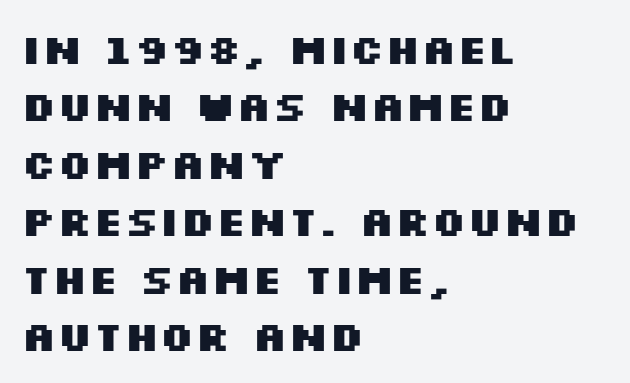
The image shows 41 px heavy, wide sans-serif type, upright; set left-aligned, normal line spacing (1.4x), normal letter spacing, not underlined; medium stroke contrast and a large x-height.
